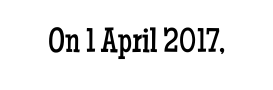
{"serif": "yes", "italic": "no", "bold": "no", "weight": "regular", "width": "condensed", "stroke_contrast": "low", "x_height": "medium", "monospaced": "no", "underline": "no", "letter_spacing": "normal", "letter_spacing_em": 0.0, "glyph_px": 35}
